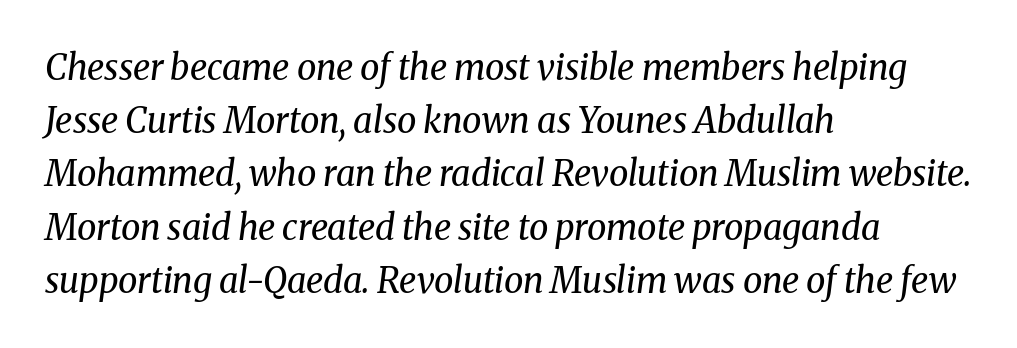
Q: Is the text bold? A: No.
Q: Is the text italic (slanted)? A: Yes, it leans right by about 8 degrees.
Q: Is the typeface a serif or a sans-serif typeface? A: Serif.
Q: Is the text underlined? A: No.
Q: How is the paragraph aligned? A: Left-aligned.
Q: Is the spacing between letters normal or unusually wide? A: Normal.
Q: Is the spacing between lines tight, normal or loose? A: Normal.
Q: Width (condensed, normal, or wide)? A: Normal.
Q: Stroke contrast? A: Medium.
Q: x-height? A: Medium.
Q: Monospaced? A: No.
